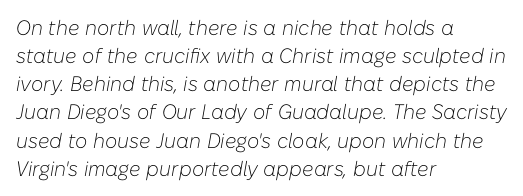
These lines are set flush left with a ragged right edge. The text carries the slant typical of an italic or oblique font. The block of text has a typical density, with ordinary space between rows. Vertical stems look standard width or narrower in stroke. Is the letter spacing exaggerated? No — it looks like the ordinary default. Type without underlining.
